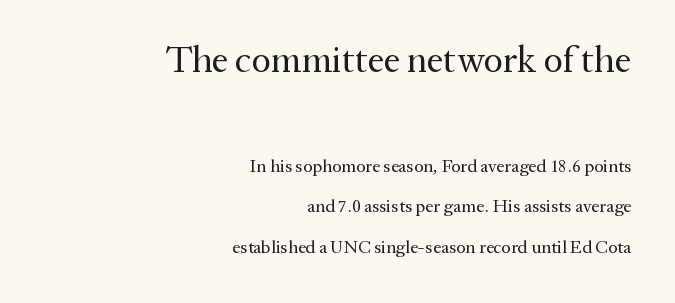
{"serif": "yes", "italic": "no", "bold": "no", "weight": "regular", "width": "normal", "stroke_contrast": "medium", "x_height": "medium", "monospaced": "no", "underline": "no", "align": "right", "line_spacing": "loose", "line_spacing_ratio": 2.27, "letter_spacing": "normal", "letter_spacing_em": 0.0, "larger_block": "first", "size_ratio": 2.06, "glyph_px": 37}
